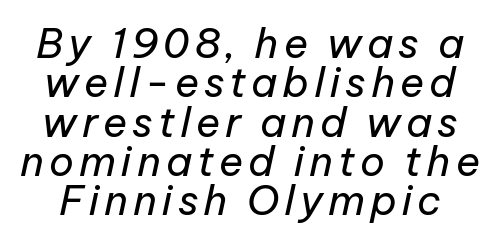
Q: Is the text bold? A: No.
Q: Is the text italic (slanted)? A: Yes, it leans right by about 12 degrees.
Q: Is the text underlined? A: No.
Q: Is the spacing between lines tight, normal or loose? A: Tight.
Q: Width (condensed, normal, or wide)? A: Normal.
Q: Stroke contrast? A: Low.
Q: x-height? A: Medium.
Q: Monospaced? A: No.
